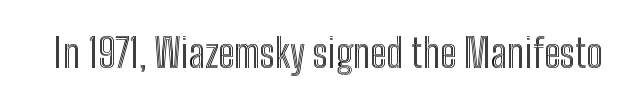
{"italic": "no", "width": "condensed", "x_height": "medium", "monospaced": "no", "underline": "no", "letter_spacing": "normal", "letter_spacing_em": 0.0, "glyph_px": 40}
